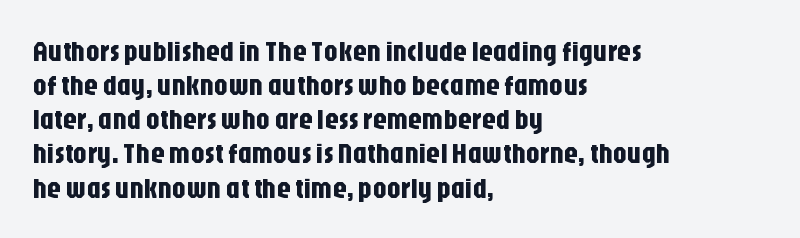
{"serif": "no", "italic": "no", "width": "condensed", "stroke_contrast": "low", "x_height": "large", "monospaced": "no", "underline": "no", "align": "left", "line_spacing_ratio": 1.22, "letter_spacing": "normal", "letter_spacing_em": 0.0, "glyph_px": 28}
